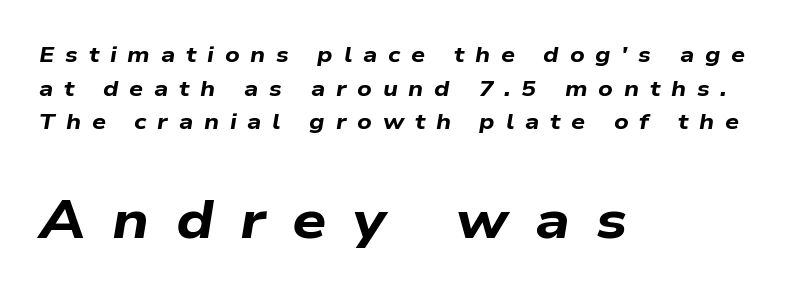
Q: Is the text bold? A: Yes.
Q: Is the text italic (slanted)? A: Yes, it leans right by about 9 degrees.
Q: Is the text underlined? A: No.
Q: How is the paragraph aligned? A: Left-aligned.
Q: Is the spacing between letters normal or unusually wide? A: Unusually wide.
Q: Is the spacing between lines tight, normal or loose? A: Normal.
Q: Which block of text is set in a larger size, the first (top) or the second (bottom)? A: The second (bottom) one.
Q: Width (condensed, normal, or wide)? A: Wide.
Q: Stroke contrast? A: Low.
Q: x-height? A: Medium.
Q: Monospaced? A: No.
